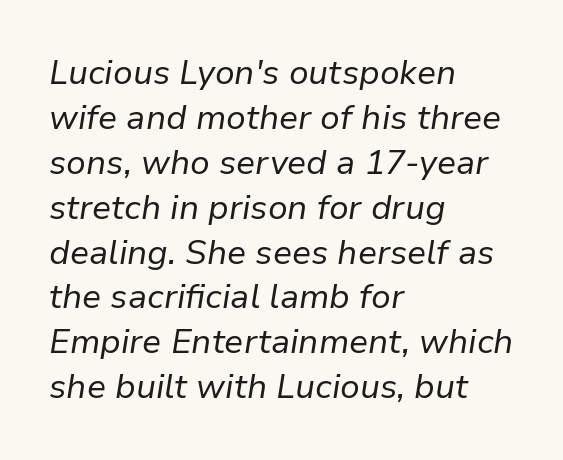
{"italic": "yes", "lean": "right", "slant_degrees": 9, "bold": "no", "weight": "regular", "width": "normal", "stroke_contrast": "low", "x_height": "medium", "monospaced": "no", "underline": "no", "align": "left", "line_spacing": "normal", "line_spacing_ratio": 1.32, "letter_spacing": "normal", "letter_spacing_em": 0.0, "glyph_px": 34}
